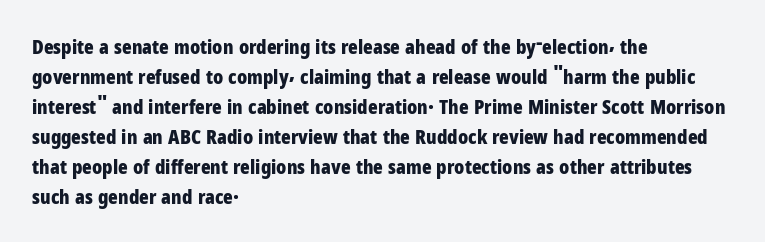
Alignment: flush left. Tall strokes in this sample are plumb rather than angled. Successive baselines arrive at the customary interval. The rendering uses a bold face; every stroke is thick and dark. The specimen omits any rule beneath the text block's lines. Short note: letters normally spaced.
